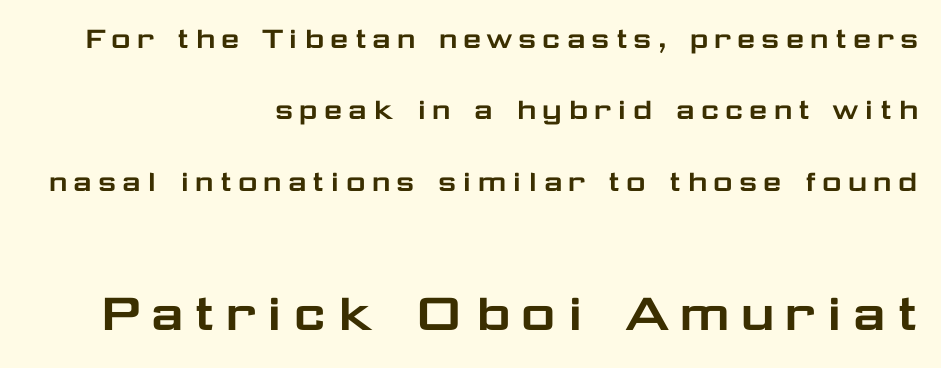
Regarding serifs, this sample does without them. Regarding leading, the lines here are spaced well apart. Only glyphs here, with clear space below each row. Bigger letters appear in the bottom chunk; the top chunk is reduced. This rendering uses right alignment, leaving the left contour irregular.
